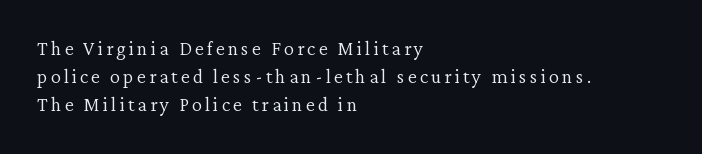
Q: Is the text bold? A: No.
Q: Is the text italic (slanted)? A: No, it is upright.
Q: Is the text underlined? A: No.
Q: How is the paragraph aligned? A: Left-aligned.
Q: Is the spacing between lines tight, normal or loose? A: Normal.
